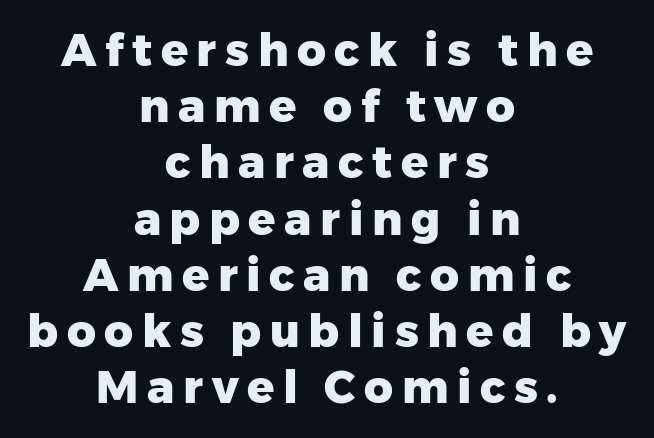
Q: Is the text bold? A: Yes.
Q: Is the text italic (slanted)? A: No, it is upright.
Q: Is the typeface a serif or a sans-serif typeface? A: Sans-serif.
Q: Is the text underlined? A: No.
Q: How is the paragraph aligned? A: Centered.
Q: Is the spacing between lines tight, normal or loose? A: Normal.
Q: Width (condensed, normal, or wide)? A: Normal.
Q: Stroke contrast? A: Low.
Q: x-height? A: Medium.
Q: Monospaced? A: No.
